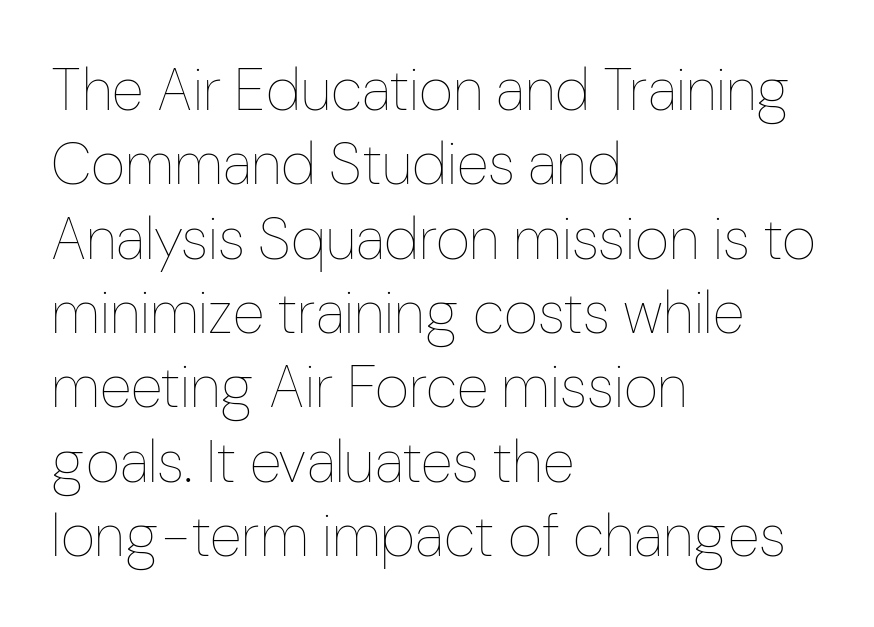
{"italic": "no", "bold": "no", "weight": "thin", "width": "condensed", "stroke_contrast": "low", "x_height": "medium", "monospaced": "no", "underline": "no", "align": "left", "line_spacing": "normal", "line_spacing_ratio": 1.26, "letter_spacing": "normal", "letter_spacing_em": 0.0, "glyph_px": 59}
